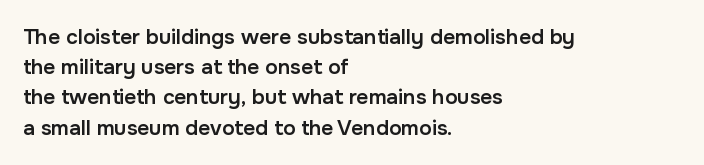
The image shows 21 px text type, upright; set left-aligned, normal line spacing (1.44x), normal letter spacing, not underlined.
